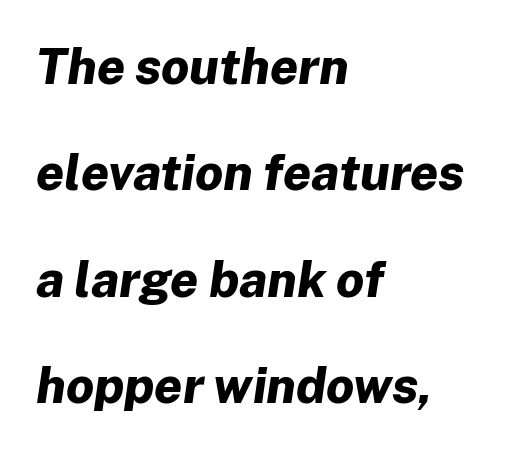
The image shows 50 px bold type, italic (leaning right); set left-aligned, loose line spacing (2.13x), normal letter spacing, not underlined; low stroke contrast and a medium x-height.
